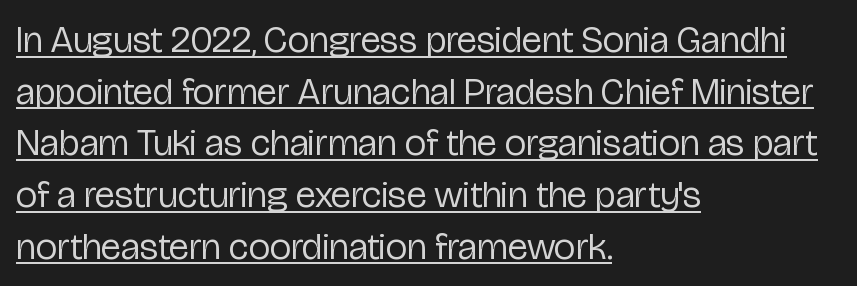
{"serif": "no", "italic": "no", "bold": "no", "weight": "regular", "width": "condensed", "stroke_contrast": "low", "x_height": "medium", "monospaced": "no", "underline": "yes", "align": "left", "line_spacing": "normal", "line_spacing_ratio": 1.36, "letter_spacing": "normal", "letter_spacing_em": 0.0, "glyph_px": 38}
